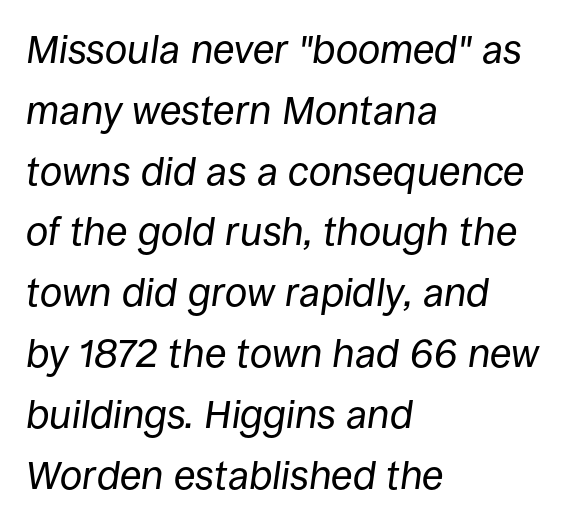
The passage shown is not underscored anywhere. Stems here are at most as thick as an everyday book face. Compared with a centered layout, this one pins lines to the left instead. There is no visible air inserted between adjacent glyphs. When letters slant like this, we call the style italic. Honestly, the row spacing looks completely unremarkable.
